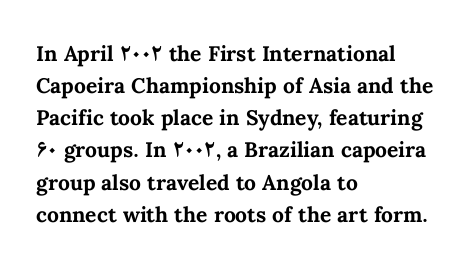
Q: Is the text bold? A: Yes.
Q: Is the text italic (slanted)? A: No, it is upright.
Q: Is the text underlined? A: No.
Q: How is the paragraph aligned? A: Left-aligned.
Q: Is the spacing between letters normal or unusually wide? A: Normal.
Q: Is the spacing between lines tight, normal or loose? A: Normal.
